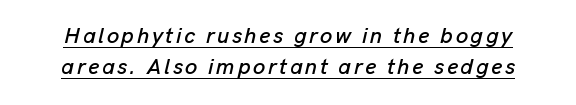
Horizontal bands of white between lines are of average thickness. Compared with undecorated copy, this sample adds a rule below the words. The typography opts for an oblique posture over an upright one.
